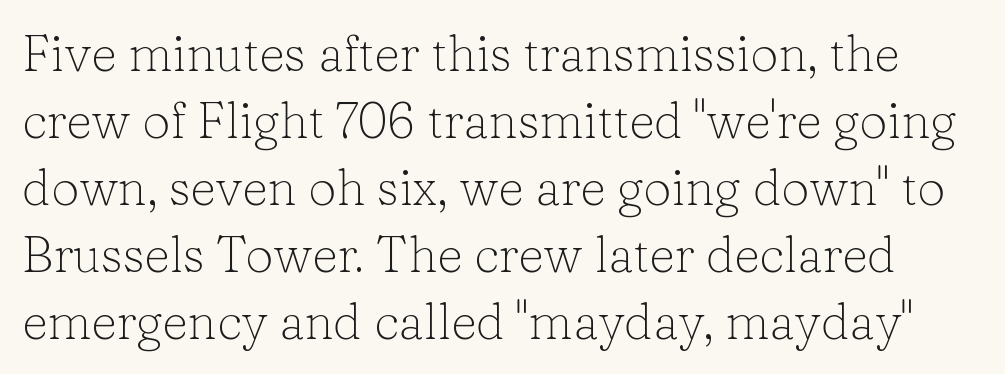
{"serif": "yes", "italic": "no", "bold": "no", "weight": "light", "width": "normal", "stroke_contrast": "low", "x_height": "medium", "monospaced": "no", "underline": "no", "line_spacing": "normal", "line_spacing_ratio": 1.34, "letter_spacing": "normal", "letter_spacing_em": 0.0, "glyph_px": 50}
